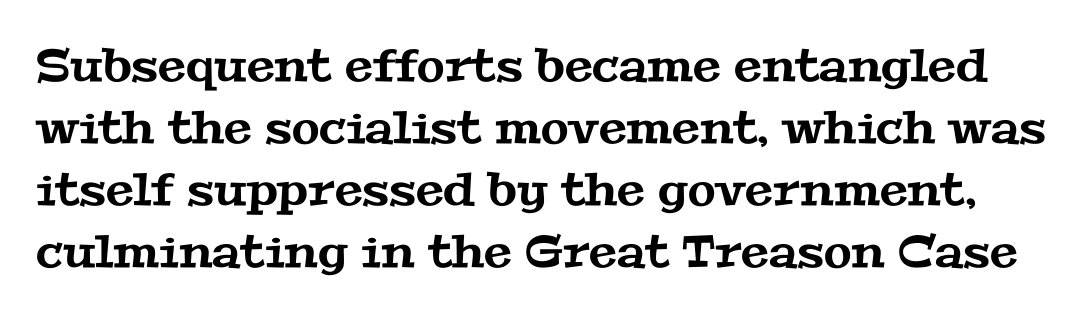
Q: Is the typeface a serif or a sans-serif typeface? A: Serif.
Q: Is the text underlined? A: No.
Q: Is the spacing between letters normal or unusually wide? A: Normal.
Q: Is the spacing between lines tight, normal or loose? A: Normal.
Q: Width (condensed, normal, or wide)? A: Wide.
Q: Stroke contrast? A: Medium.
Q: x-height? A: Medium.
Q: Monospaced? A: No.
